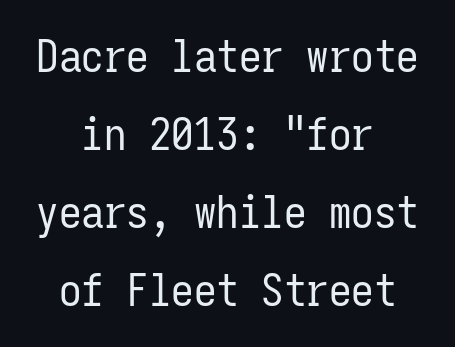
{"serif": "no", "italic": "no", "bold": "no", "weight": "regular", "width": "condensed", "stroke_contrast": "low", "x_height": "medium", "monospaced": "yes", "underline": "no", "align": "center", "line_spacing_ratio": 1.73, "letter_spacing": "normal", "letter_spacing_em": 0.0, "glyph_px": 45}
